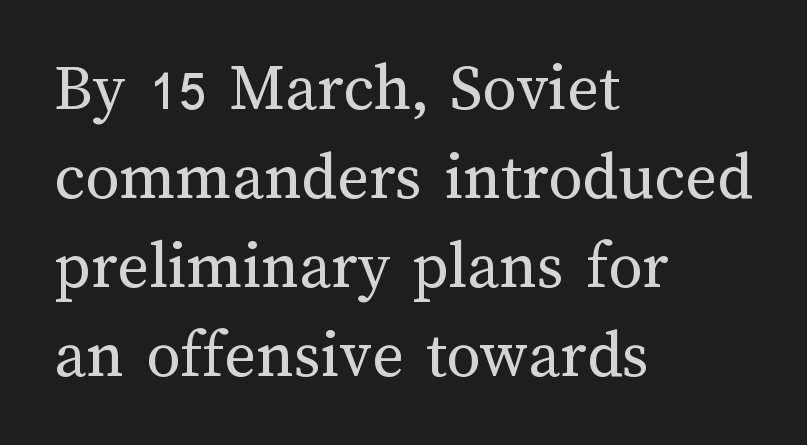
{"italic": "no", "bold": "no", "weight": "regular", "width": "normal", "stroke_contrast": "medium", "x_height": "medium", "monospaced": "no", "underline": "no", "align": "left", "line_spacing": "normal", "line_spacing_ratio": 1.31, "letter_spacing": "normal", "letter_spacing_em": 0.0, "glyph_px": 68}
